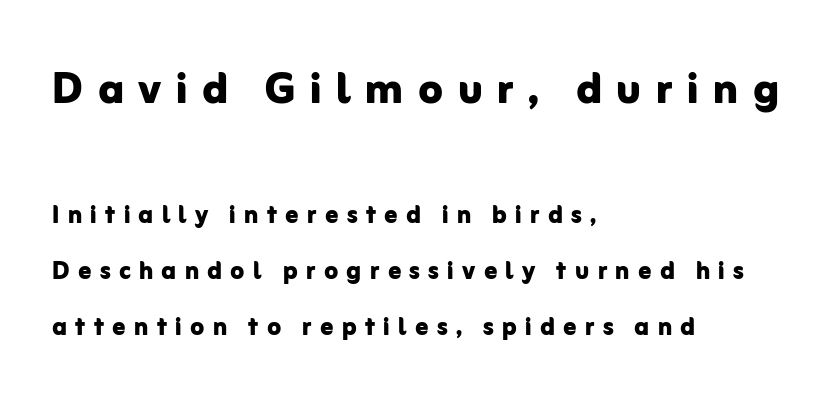
This is the regular roman posture of the typeface. A typesetter would label this face a sans. Reading down the block, your eye returns to a fixed left position each line. A dark, heavy texture on the line: the type is bold. The tracking reads as deliberately expanded to a designer's eye.
